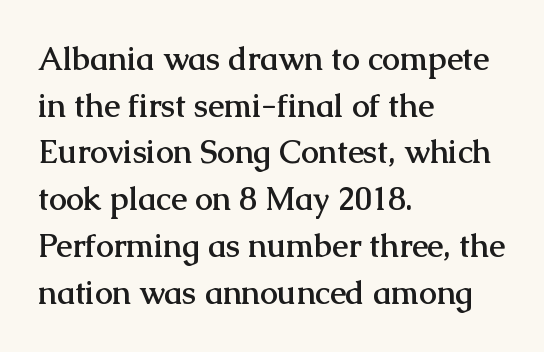
{"serif": "yes", "italic": "no", "bold": "yes", "weight": "semibold", "width": "normal", "stroke_contrast": "medium", "x_height": "medium", "monospaced": "no", "underline": "no", "align": "left", "line_spacing": "normal", "line_spacing_ratio": 1.46, "letter_spacing": "normal", "letter_spacing_em": 0.0, "glyph_px": 32}
